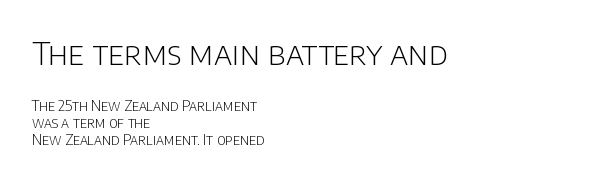
{"serif": "no", "italic": "no", "bold": "no", "weight": "light", "width": "normal", "stroke_contrast": "low", "x_height": "large", "monospaced": "no", "underline": "no", "align": "left", "line_spacing_ratio": 1.21, "letter_spacing": "normal", "letter_spacing_em": 0.0, "larger_block": "first", "size_ratio": 2.29, "glyph_px": 32}
